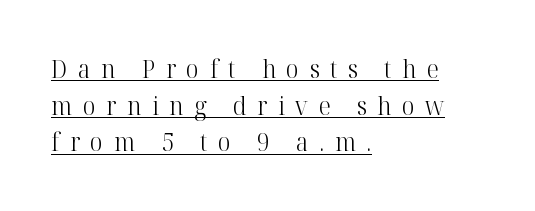
Q: Is the text bold? A: No.
Q: Is the text italic (slanted)? A: No, it is upright.
Q: Is the text underlined? A: Yes.
Q: How is the paragraph aligned? A: Left-aligned.
Q: Is the spacing between letters normal or unusually wide? A: Unusually wide.
Q: Is the spacing between lines tight, normal or loose? A: Normal.
